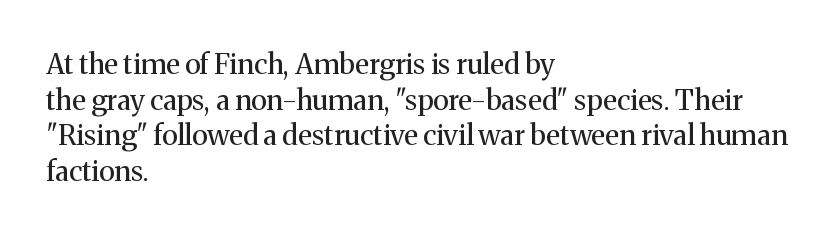
Ink coverage per letter is moderate at most. The words here are not underlined. Alignment: flush left. Are there feet on the stems? There are — it's a serif.
